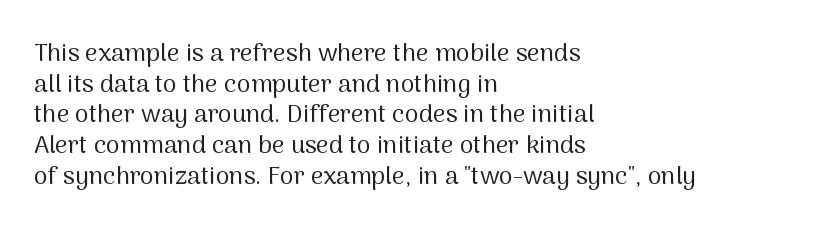
Q: Is the text bold? A: No.
Q: Is the text italic (slanted)? A: No, it is upright.
Q: Is the text underlined? A: No.
Q: How is the paragraph aligned? A: Left-aligned.
Q: Is the spacing between letters normal or unusually wide? A: Normal.
